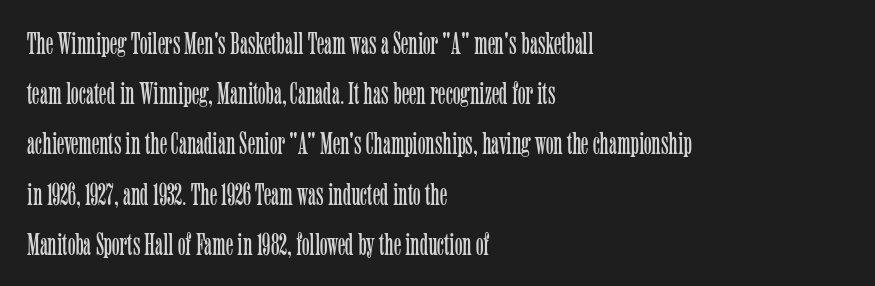
Q: Is the text bold? A: No.
Q: Is the text italic (slanted)? A: No, it is upright.
Q: Is the typeface a serif or a sans-serif typeface? A: Serif.
Q: Is the text underlined? A: No.
Q: How is the paragraph aligned? A: Left-aligned.
Q: Is the spacing between letters normal or unusually wide? A: Normal.
Q: Is the spacing between lines tight, normal or loose? A: Normal.
Q: Width (condensed, normal, or wide)? A: Condensed.
Q: Stroke contrast? A: Low.
Q: x-height? A: Medium.
Q: Monospaced? A: No.
